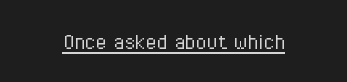
The letterforms sit at book weight or below. Posture: upright roman. Here the glyphs are tracked normally, forming tight word shapes. The words here are underlined.
